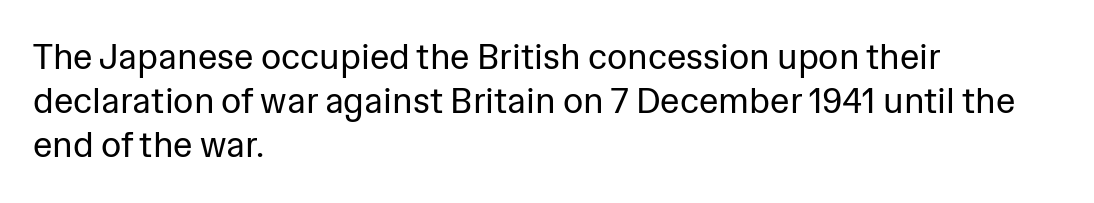
{"serif": "no", "italic": "no", "bold": "no", "weight": "regular", "width": "normal", "stroke_contrast": "low", "x_height": "medium", "monospaced": "no", "underline": "no", "align": "left", "line_spacing": "normal", "line_spacing_ratio": 1.26, "letter_spacing": "normal", "letter_spacing_em": 0.0, "glyph_px": 35}
